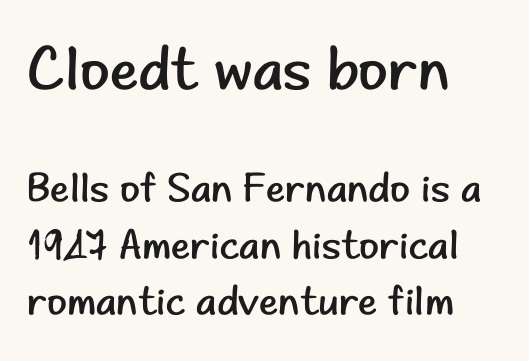
The characters display no serif detailing; their extremities are plain. In CSS terms this would be text-align: left. Unbolded letterforms with no extra heft. Check the space under the baseline: it is left empty.
